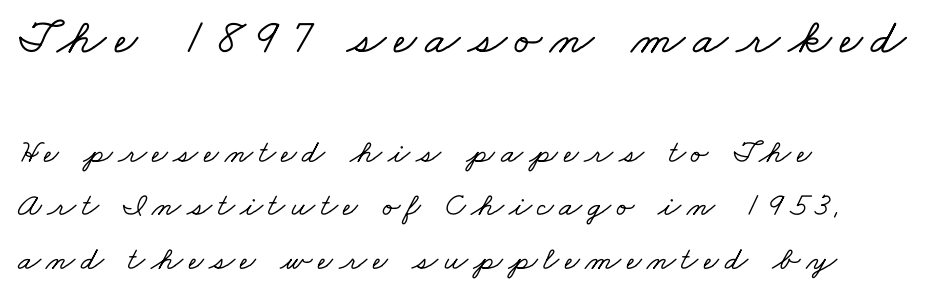
{"serif": "yes", "width": "wide", "stroke_contrast": "low", "x_height": "small", "monospaced": "no", "underline": "no", "align": "left", "line_spacing": "normal", "line_spacing_ratio": 1.62, "larger_block": "first", "size_ratio": 1.52, "glyph_px": 50}
